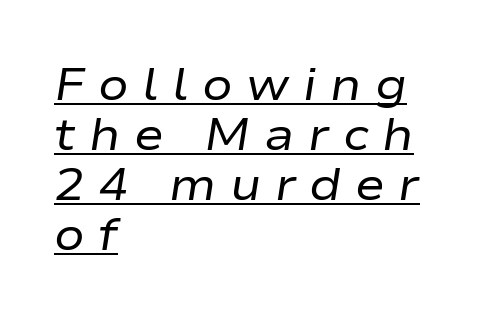
Q: Is the text bold? A: No.
Q: Is the text italic (slanted)? A: Yes, it leans right by about 9 degrees.
Q: Is the text underlined? A: Yes.
Q: How is the paragraph aligned? A: Left-aligned.
Q: Is the spacing between letters normal or unusually wide? A: Unusually wide.
Q: Is the spacing between lines tight, normal or loose? A: Tight.
Q: Width (condensed, normal, or wide)? A: Wide.
Q: Stroke contrast? A: Low.
Q: x-height? A: Medium.
Q: Monospaced? A: No.
